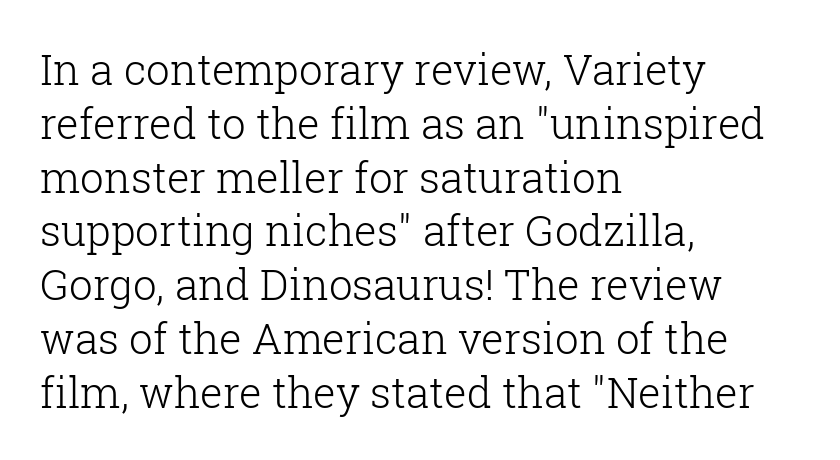
The image shows 42 px light serif type, upright; set left-aligned, normal line spacing (1.28x), normal letter spacing, not underlined; low stroke contrast and a medium x-height.
